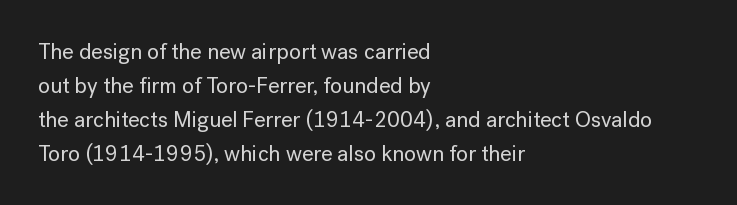
{"italic": "no", "underline": "no", "align": "left", "line_spacing": "normal", "line_spacing_ratio": 1.54, "letter_spacing": "normal", "letter_spacing_em": 0.0, "glyph_px": 22}
